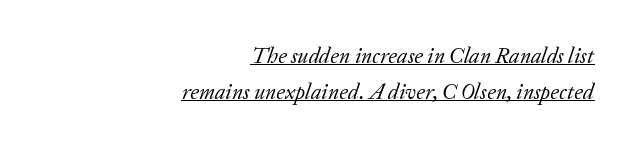
Vertical stems look standard width or narrower in stroke. This rendering features underlined lettering. The passage shown leans; its letterforms are oblique. Each word holds together tightly as a unit, with standard inter-letter gaps. Reading down the block, your eye finds every line finishing at a fixed right position.
